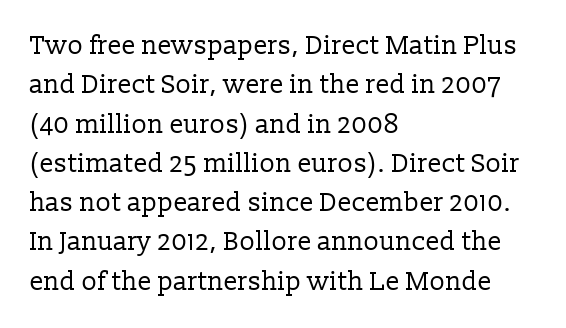
A typesetter would mark this as roman, not italic. Does the leading feel generous? No, just average. The typesetter chose a ragged-right arrangement here. The gaps between neighbouring characters are ordinary and unremarkable. Is this a heavy cut? Hardly; it is regular or lighter. The space directly below the letters is spotless.
